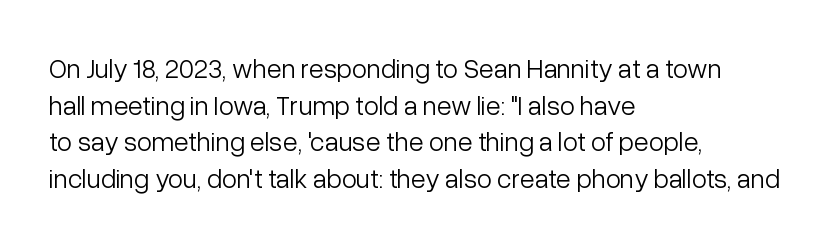
Q: Is the text bold? A: No.
Q: Is the text italic (slanted)? A: No, it is upright.
Q: Is the text underlined? A: No.
Q: How is the paragraph aligned? A: Left-aligned.
Q: Is the spacing between letters normal or unusually wide? A: Normal.
Q: Is the spacing between lines tight, normal or loose? A: Normal.
